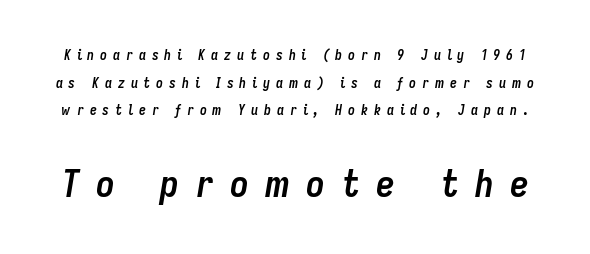
Words float on clear page, feet unadorned. Slanted lettering throughout. The later block is typeset at a bigger size than the earlier block. You could not count columns in this text — the font is proportionally spaced.
